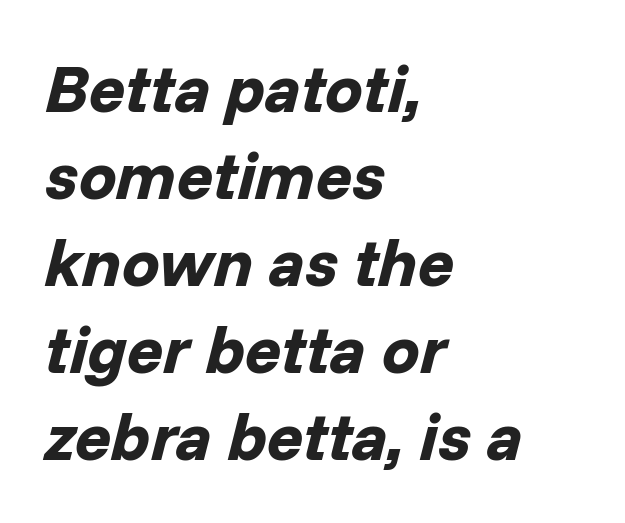
Lines of text with bare space underneath. Plenty of ink on the page — the face is bold. Each letter keeps its own natural width here, so spacing adapts to shape. Teacher's note: observe the even left margin — that is flush-left alignment.
